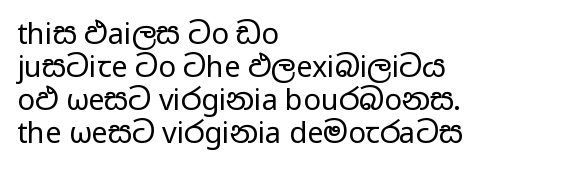
Q: Is the text bold? A: No.
Q: Is the text italic (slanted)? A: No, it is upright.
Q: Is the typeface a serif or a sans-serif typeface? A: Sans-serif.
Q: Is the text underlined? A: No.
Q: How is the paragraph aligned? A: Left-aligned.
Q: Is the spacing between letters normal or unusually wide? A: Normal.
Q: Is the spacing between lines tight, normal or loose? A: Tight.
Q: Width (condensed, normal, or wide)? A: Wide.
Q: Stroke contrast? A: Low.
Q: x-height? A: Medium.
Q: Monospaced? A: No.
